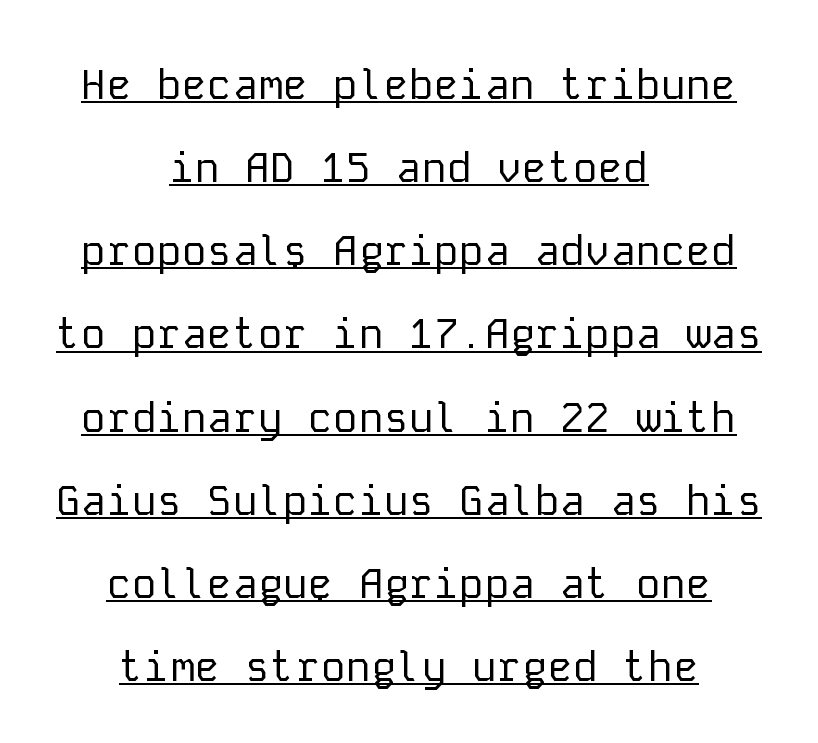
The image shows 42 px regular-weight sans-serif type, upright, monospaced; set centered, loose line spacing (1.98x), normal letter spacing, underlined; low stroke contrast and a medium x-height.
